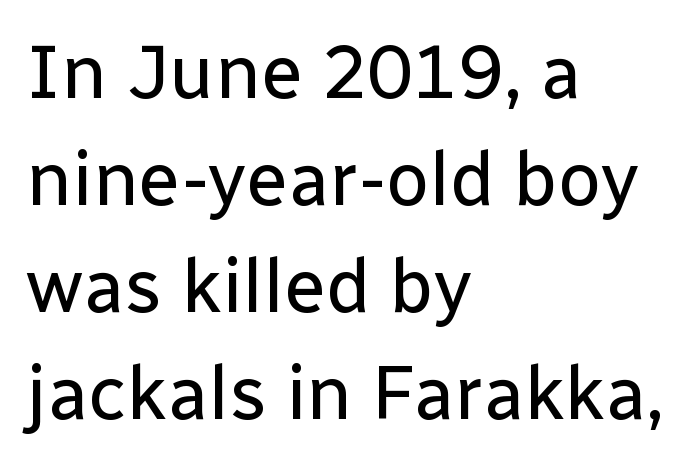
Q: Is the text bold? A: No.
Q: Is the text italic (slanted)? A: No, it is upright.
Q: Is the typeface a serif or a sans-serif typeface? A: Sans-serif.
Q: Is the text underlined? A: No.
Q: How is the paragraph aligned? A: Left-aligned.
Q: Is the spacing between letters normal or unusually wide? A: Normal.
Q: Is the spacing between lines tight, normal or loose? A: Normal.
Q: Width (condensed, normal, or wide)? A: Normal.
Q: Stroke contrast? A: Low.
Q: x-height? A: Medium.
Q: Monospaced? A: No.
